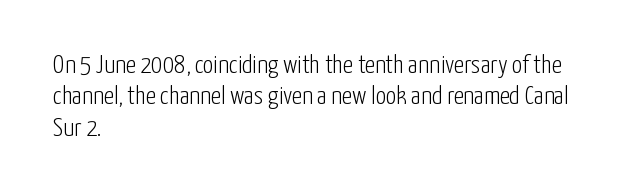
{"italic": "no", "bold": "no", "underline": "no", "align": "left", "line_spacing_ratio": 1.21, "letter_spacing": "normal", "letter_spacing_em": 0.0, "glyph_px": 26}
